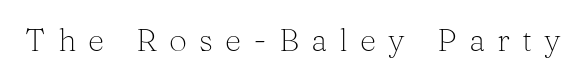
{"serif": "yes", "italic": "no", "bold": "no", "weight": "light", "width": "normal", "stroke_contrast": "medium", "x_height": "medium", "monospaced": "no", "underline": "no", "letter_spacing": "wide", "letter_spacing_em": 0.38, "glyph_px": 32}
